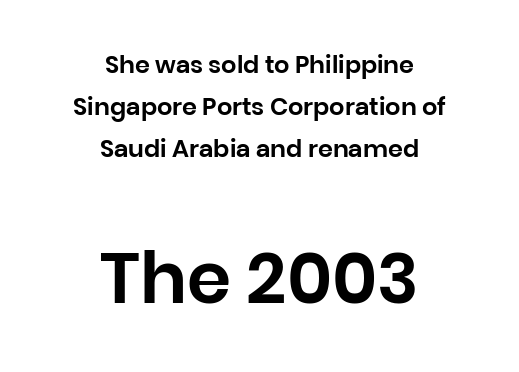
{"serif": "no", "italic": "no", "width": "normal", "stroke_contrast": "low", "x_height": "large", "monospaced": "no", "underline": "no", "align": "center", "line_spacing_ratio": 1.75, "letter_spacing": "normal", "letter_spacing_em": 0.0, "larger_block": "second", "size_ratio": 2.96, "glyph_px": 71}
